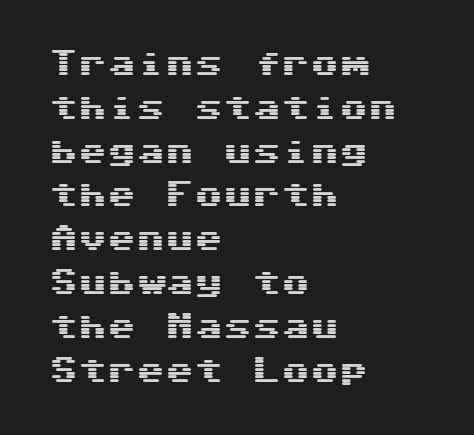
The image shows 29 px wide sans-serif type, upright, monospaced; set left-aligned, normal line spacing (1.51x), normal letter spacing, not underlined; medium stroke contrast and a medium x-height.
